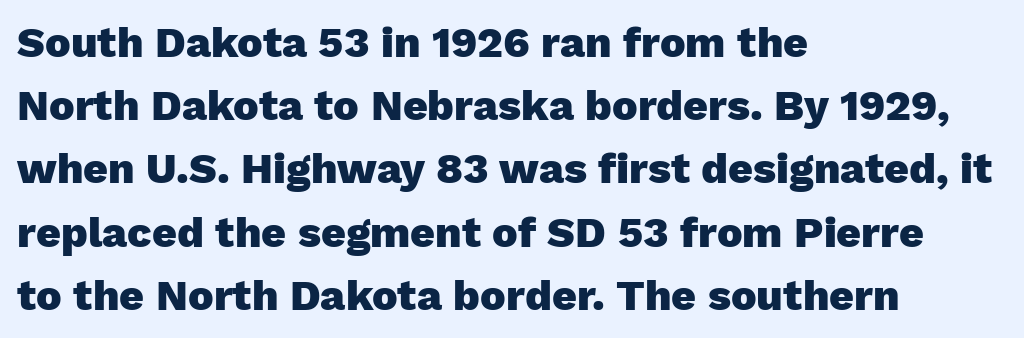
{"serif": "no", "italic": "no", "bold": "yes", "weight": "heavy", "width": "normal", "stroke_contrast": "low", "x_height": "medium", "monospaced": "no", "underline": "no", "align": "left", "line_spacing": "normal", "line_spacing_ratio": 1.47, "letter_spacing": "normal", "letter_spacing_em": 0.0, "glyph_px": 43}
